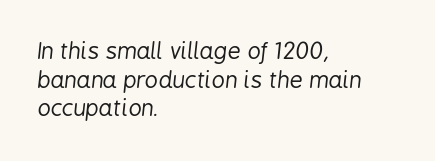
The image shows 23 px text type, italic (leaning right); set left-aligned, normal line spacing (1.25x), normal letter spacing, not underlined.
